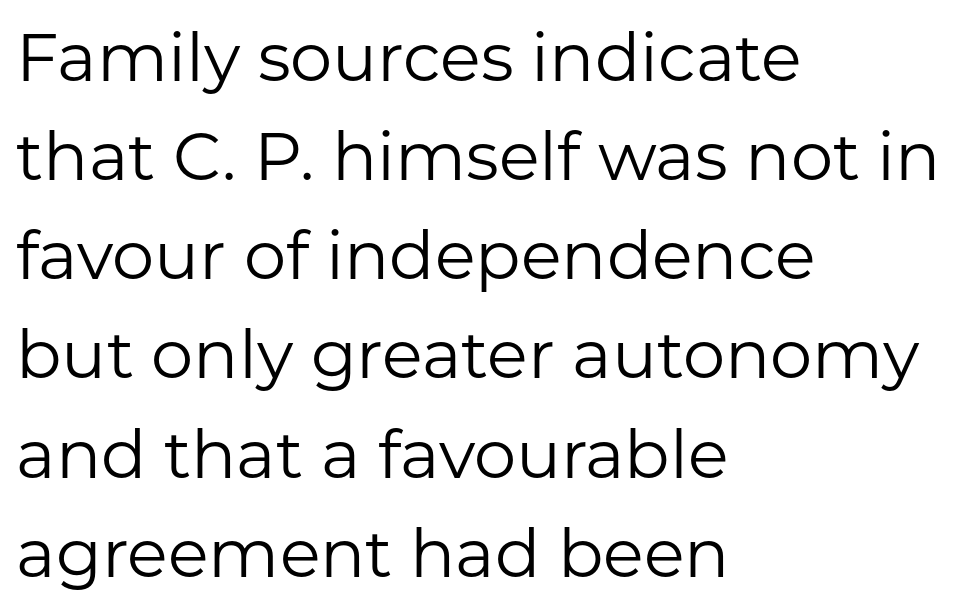
The image shows 67 px regular-weight sans-serif type, upright; set left-aligned, normal line spacing (1.48x), normal letter spacing, not underlined; low stroke contrast and a medium x-height.
